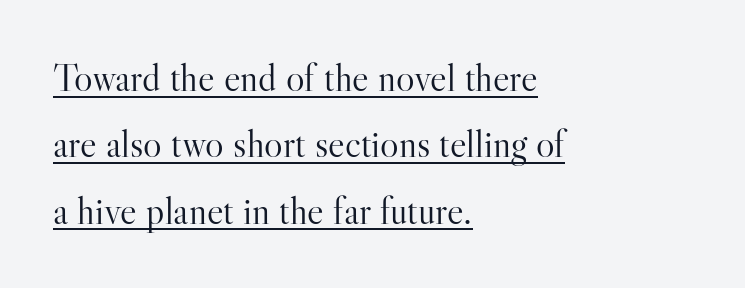
Q: Is the text bold? A: No.
Q: Is the text italic (slanted)? A: No, it is upright.
Q: Is the typeface a serif or a sans-serif typeface? A: Serif.
Q: Is the text underlined? A: Yes.
Q: How is the paragraph aligned? A: Left-aligned.
Q: Is the spacing between letters normal or unusually wide? A: Normal.
Q: Is the spacing between lines tight, normal or loose? A: Normal.
Q: Width (condensed, normal, or wide)? A: Normal.
Q: Stroke contrast? A: High.
Q: x-height? A: Small.
Q: Monospaced? A: No.
